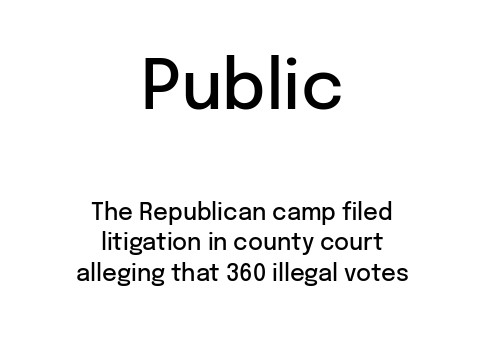
The image shows 68 px semibold sans-serif type, upright; set centered, normal line spacing (1.34x), normal letter spacing, not underlined; the first (top) block is 2.96x larger; low stroke contrast and a medium x-height.
